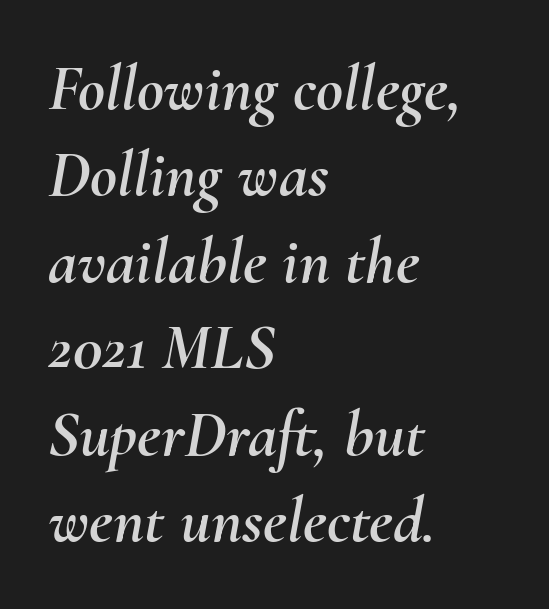
The image shows 66 px text type, italic (leaning right); set left-aligned, normal line spacing (1.31x), normal letter spacing, not underlined; medium stroke contrast and a small x-height.
